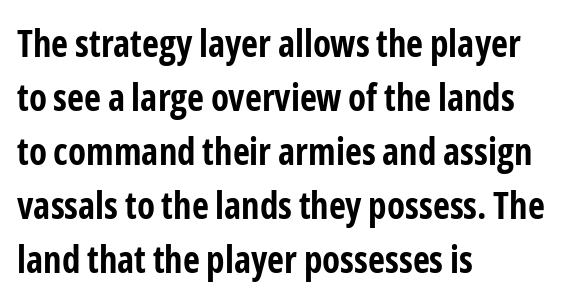
There is no visible air inserted between adjacent glyphs. Varying glyph widths throughout — classic text-font behaviour. This rendering employs a face without finishing strokes, i.e., a sans-serif. The words here are not underlined.
